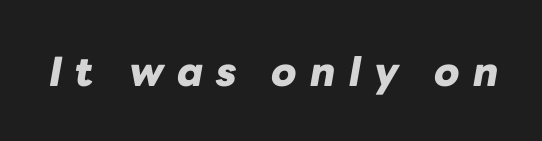
Plenty of ink on the page — the face is bold. A typesetter would call this proportional, since set widths differ per character. Unmarked baselines from the first word to the last. Compared with ordinary roman type, these characters are visibly tilted.
